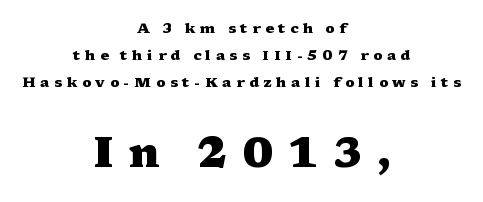
The image shows 42 px heavy, wide serif type, upright; set centered, loose line spacing (1.92x), unusually wide letter spacing (+0.33 em), not underlined; the second (bottom) block is 3.0x larger; medium stroke contrast and a medium x-height.
